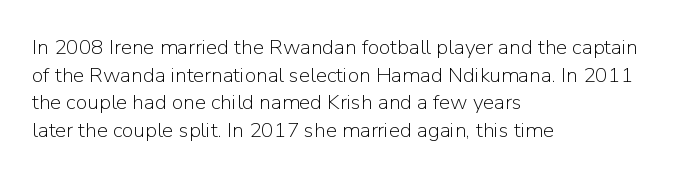
Teacher's note: observe the even left margin — that is flush-left alignment. The line texture is even and compact thanks to regular tracking. The lettering stays uniformly vertical, giving the passage a roman look. The baseline area is clear.
